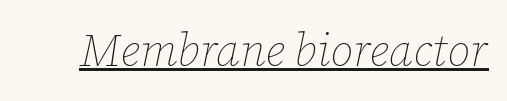
{"italic": "yes", "lean": "right", "slant_degrees": 12, "bold": "no", "weight": "thin", "width": "normal", "stroke_contrast": "low", "x_height": "medium", "monospaced": "no", "underline": "yes", "letter_spacing": "normal", "letter_spacing_em": 0.0, "glyph_px": 45}
